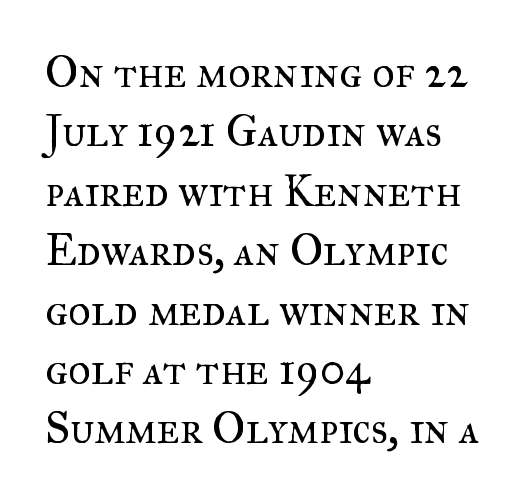
Characters remain perfectly vertical along every line. Only glyphs here, with clear space below each row. Leading matches the norm, producing a regular column. Do the characters align in a grid? No, the font is proportional. Typeset ragged right — the left edge is the straight one. Weight: regular or lighter.
